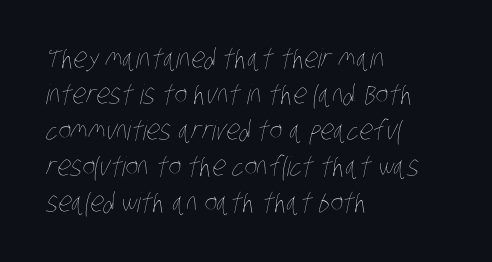
Plain, unruled lines of type. The tracking reads as untouched default to a designer's eye. Typeset ragged right — the left edge is the straight one. A light-to-regular cut is what we see here.
